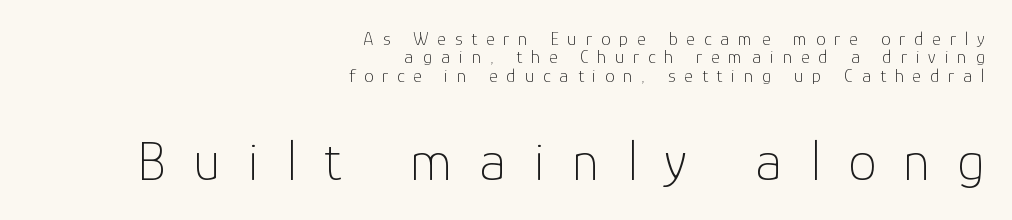
{"serif": "no", "italic": "no", "bold": "no", "weight": "thin", "width": "normal", "stroke_contrast": "low", "x_height": "medium", "monospaced": "no", "underline": "no", "align": "right", "line_spacing": "tight", "line_spacing_ratio": 0.97, "letter_spacing": "wide", "letter_spacing_em": 0.47, "larger_block": "second", "size_ratio": 3.0, "glyph_px": 57}
